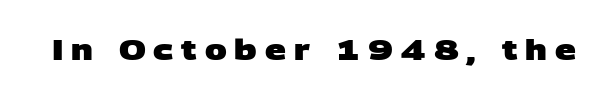
The image shows 29 px heavy, wide sans-serif type; set unusually wide letter spacing (+0.27 em), not underlined; low stroke contrast and a large x-height.
